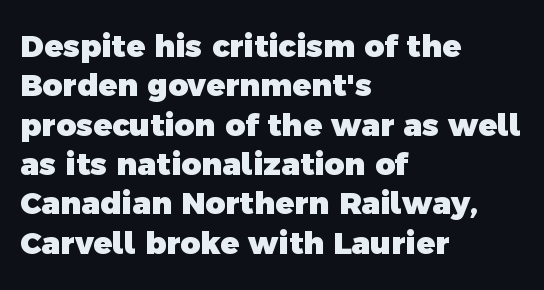
{"serif": "no", "bold": "yes", "weight": "heavy", "width": "normal", "x_height": "medium", "monospaced": "no", "underline": "no", "align": "left", "line_spacing": "normal", "line_spacing_ratio": 1.27, "letter_spacing": "normal", "letter_spacing_em": 0.0, "glyph_px": 31}
